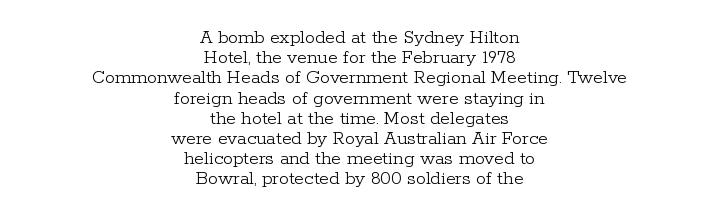
The image shows 20 px text type, upright; set centered, tight line spacing (1.01x), normal letter spacing, not underlined.
